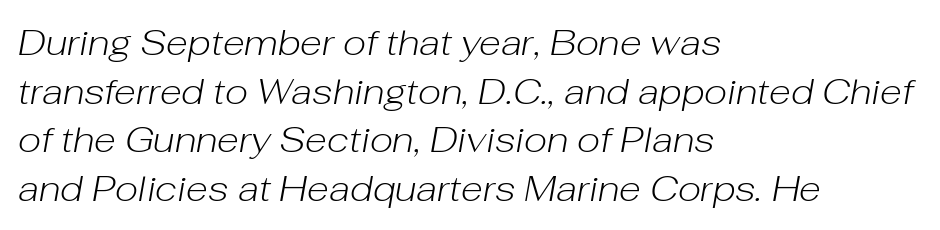
The image shows 36 px light type, italic (leaning right); set left-aligned, normal line spacing (1.35x), normal letter spacing, not underlined; low stroke contrast and a medium x-height.
